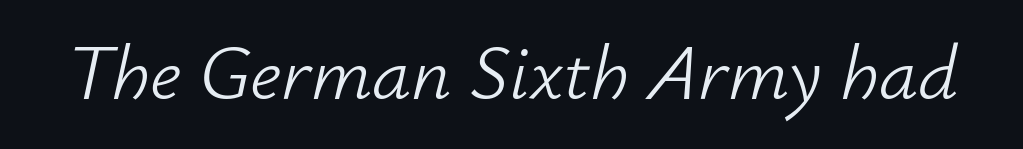
{"italic": "yes", "lean": "right", "slant_degrees": 12, "bold": "no", "weight": "light", "width": "normal", "stroke_contrast": "low", "x_height": "small", "monospaced": "no", "underline": "no", "letter_spacing": "normal", "letter_spacing_em": 0.0, "glyph_px": 78}
